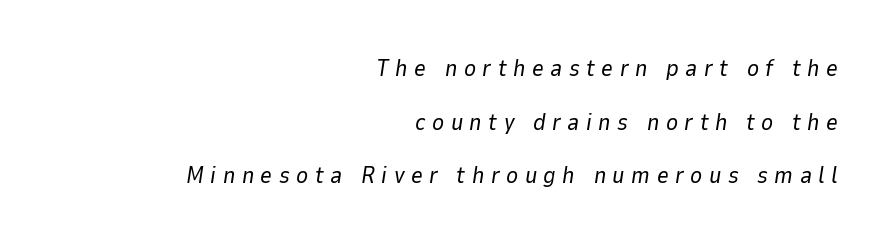
The image shows 23 px text type, italic (leaning right); set right-aligned, loose line spacing (2.33x), unusually wide letter spacing (+0.28 em), not underlined.
